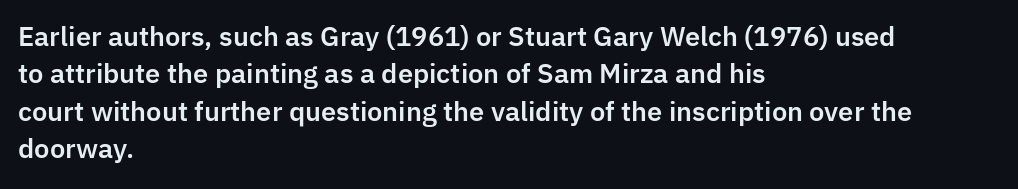
{"italic": "no", "underline": "no", "align": "left", "line_spacing": "normal", "line_spacing_ratio": 1.44, "letter_spacing": "normal", "letter_spacing_em": 0.0, "glyph_px": 26}
